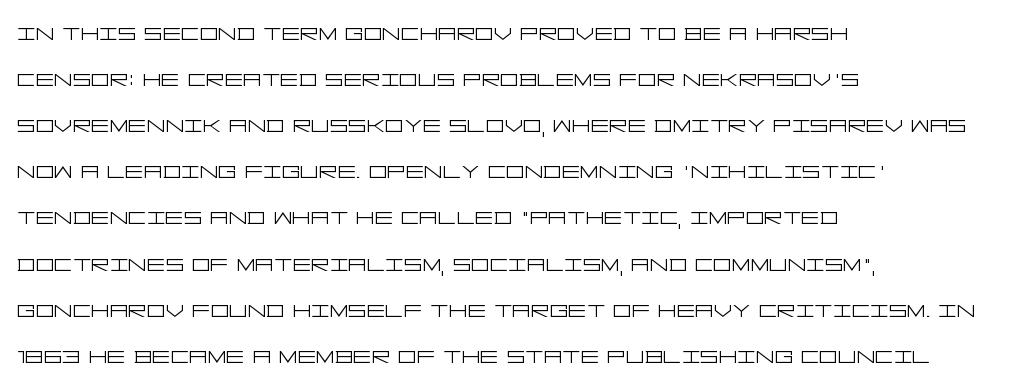
{"serif": "no", "italic": "no", "bold": "no", "weight": "light", "width": "wide", "stroke_contrast": "low", "x_height": "large", "underline": "no", "align": "left", "line_spacing": "normal", "line_spacing_ratio": 1.59, "letter_spacing": "normal", "letter_spacing_em": 0.0, "glyph_px": 29}
